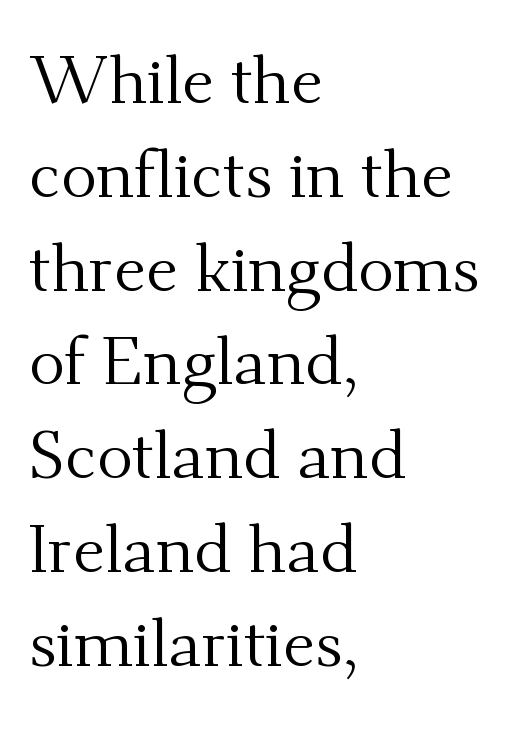
{"serif": "yes", "italic": "no", "bold": "no", "weight": "regular", "width": "normal", "stroke_contrast": "medium", "x_height": "small", "monospaced": "no", "underline": "no", "align": "left", "line_spacing": "normal", "line_spacing_ratio": 1.4, "letter_spacing": "normal", "letter_spacing_em": 0.0, "glyph_px": 67}
